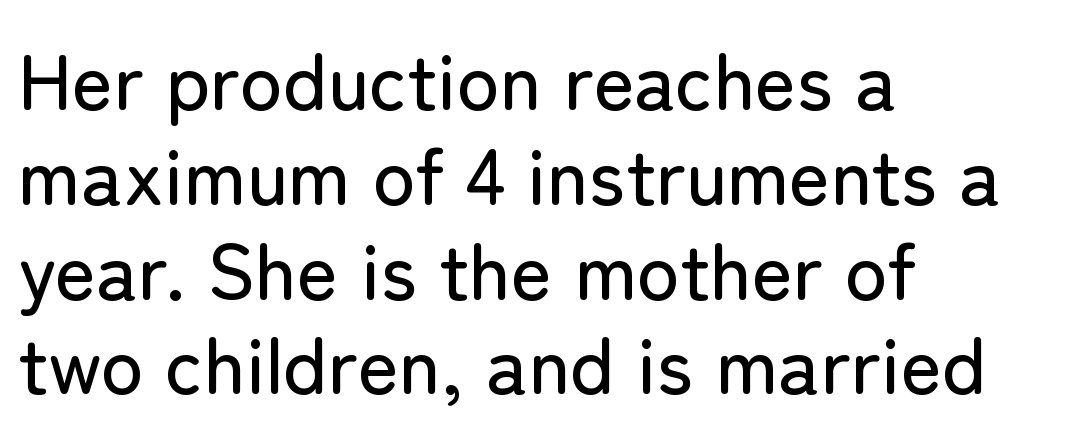
Q: Is the text italic (slanted)? A: No, it is upright.
Q: Is the typeface a serif or a sans-serif typeface? A: Sans-serif.
Q: Is the text underlined? A: No.
Q: How is the paragraph aligned? A: Left-aligned.
Q: Is the spacing between letters normal or unusually wide? A: Normal.
Q: Width (condensed, normal, or wide)? A: Normal.
Q: Stroke contrast? A: Low.
Q: x-height? A: Medium.
Q: Monospaced? A: No.
